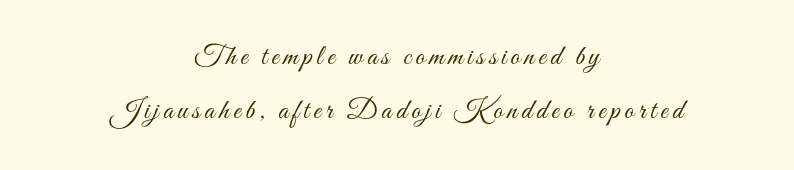
The font sits on the lighter half of the weight spectrum, regular included. The paragraph shown floats in the horizontal middle. Think of a printed novel: that variable character pitch is what you see here. Underline: absent.
